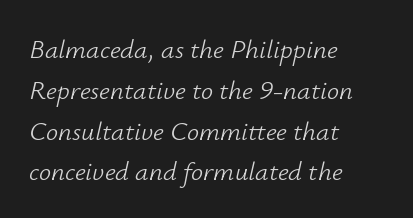
In terms of letterspacing, this is plain default setting. Layout note: lines flush left. Horizontal bands of white between lines are of average thickness. These lines were composed using italics. The specimen omits any rule beneath the text block's lines.
